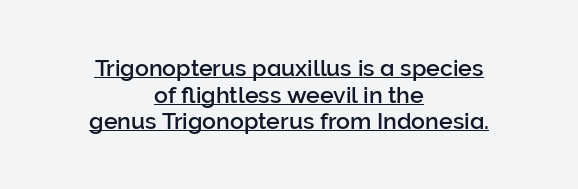
Q: Is the text italic (slanted)? A: No, it is upright.
Q: Is the text underlined? A: Yes.
Q: How is the paragraph aligned? A: Centered.
Q: Is the spacing between letters normal or unusually wide? A: Normal.
